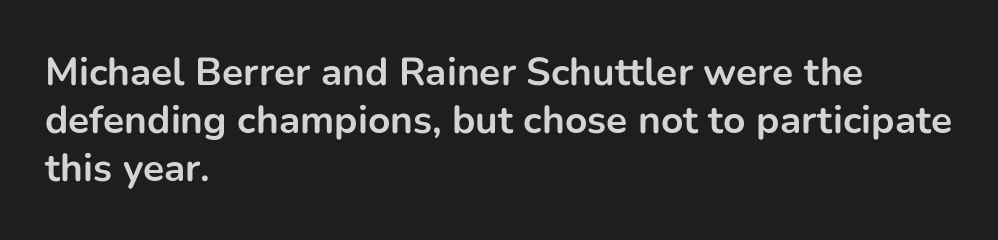
The image shows 39 px bold sans-serif type, upright; set left-aligned, line spacing 1.23x, normal letter spacing, not underlined; low stroke contrast and a medium x-height.
